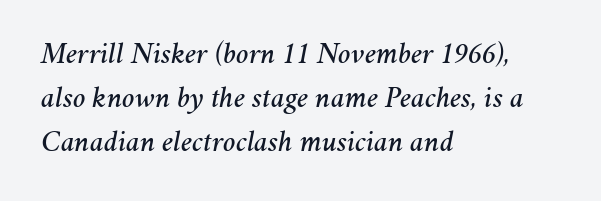
Vertically, the passage feels balanced, rows spaced as you'd expect. The space beneath each line is pristine and unruled. Compared with typical body copy, the letter spacing here is the same. Designer's note — italics engaged. Here the designer chose a conventional face with non-uniform glyph widths.
